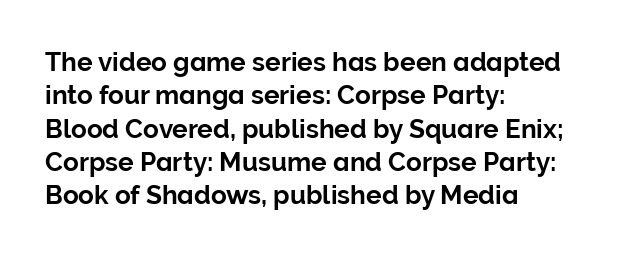
Beneath every word, the page is bare. Evenly set lines give the paragraph a standard silhouette. The compositor pushed each line to the left boundary. Spacing between characters is what you'd get straight out of the box. When letters stand straight like this, we call the style roman or upright.
